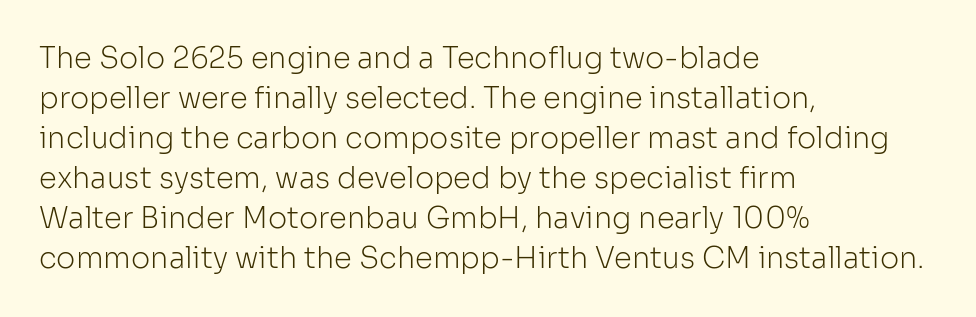
{"serif": "no", "italic": "no", "bold": "no", "weight": "light", "width": "normal", "stroke_contrast": "low", "x_height": "medium", "monospaced": "no", "underline": "no", "align": "left", "line_spacing": "normal", "line_spacing_ratio": 1.38, "letter_spacing": "normal", "letter_spacing_em": 0.0, "glyph_px": 29}
